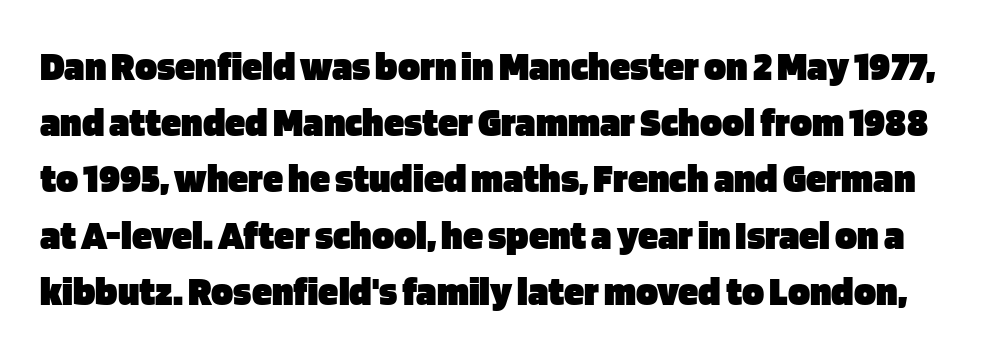
This is the regular roman posture of the typeface. Short note: letters normally spaced. Descenders hang freely into open space. The letters advance in unequal steps, a hallmark of proportional type. Does the weight exceed regular? Yes, all the way to bold. Summary of vertical rhythm: regular, with standard interline spacing.
